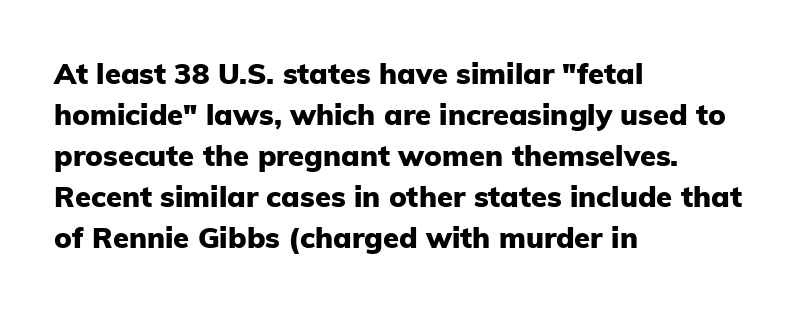
{"serif": "no", "italic": "no", "bold": "yes", "weight": "heavy", "width": "normal", "stroke_contrast": "low", "x_height": "medium", "monospaced": "no", "underline": "no", "align": "left", "line_spacing": "normal", "line_spacing_ratio": 1.41, "letter_spacing": "normal", "letter_spacing_em": 0.0, "glyph_px": 29}
